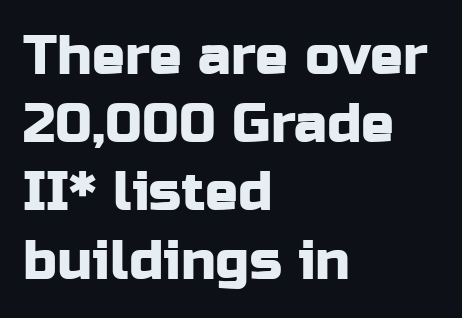
The image shows 55 px sans-serif type, upright; set left-aligned, line spacing 1.24x, normal letter spacing, not underlined; low stroke contrast and a medium x-height.
